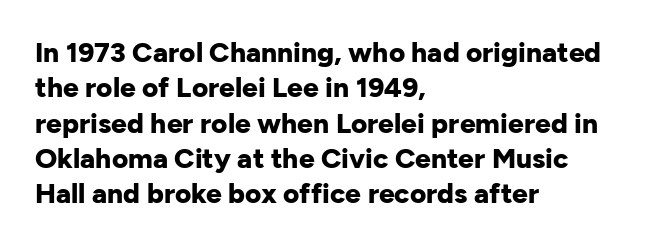
The specimen omits any rule beneath the text block's lines. Characters follow at the spacing the type designer built in. If you measured baseline to baseline, you'd find a middling distance. This rendering uses left alignment, leaving the right contour irregular. Look at the bottom of the vertical strokes: they stop flat, with no serifs.
